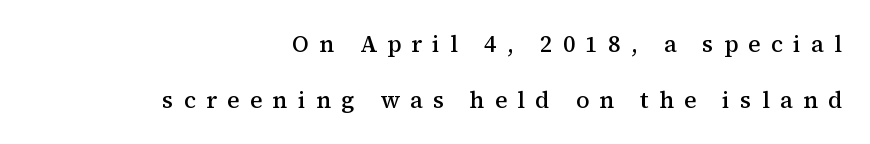
The image shows 23 px text type, upright; set right-aligned, loose line spacing (2.43x), unusually wide letter spacing (+0.45 em), not underlined.
